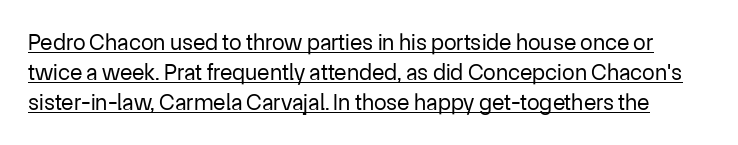
The image shows 23 px text type, upright; set normal line spacing (1.31x), normal letter spacing, underlined.
